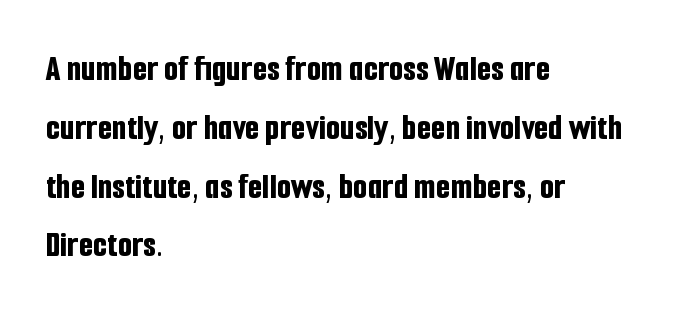
How are the letters spaced? Ordinarily, with no added tracking. These lines are rendered in a variable-pitch font. Thick stems and heavy bowls — unmistakably bold. The specimen omits any rule beneath the text block's lines.
